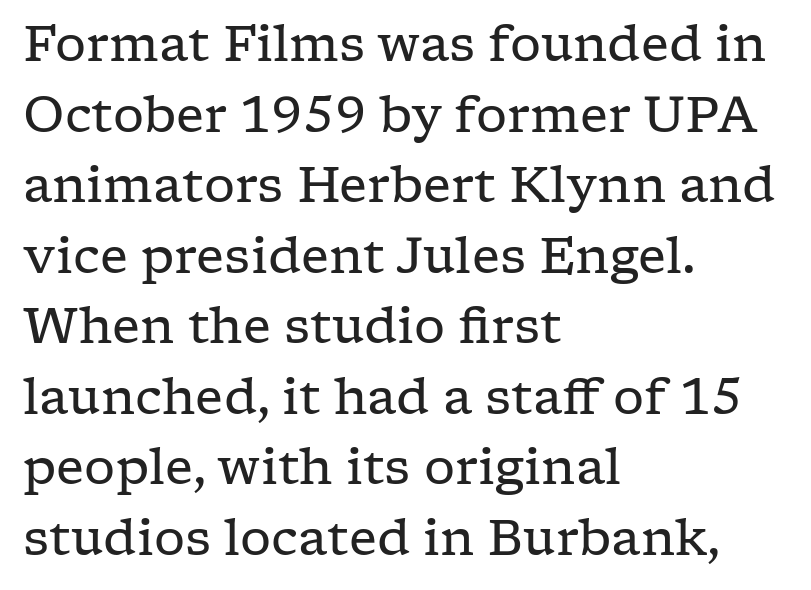
{"serif": "yes", "italic": "no", "bold": "no", "weight": "regular", "width": "wide", "stroke_contrast": "low", "x_height": "medium", "monospaced": "no", "underline": "no", "align": "left", "line_spacing": "normal", "line_spacing_ratio": 1.44, "letter_spacing": "normal", "letter_spacing_em": 0.0, "glyph_px": 49}
